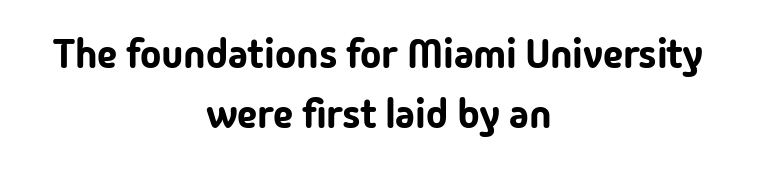
Q: Is the text italic (slanted)? A: No, it is upright.
Q: Is the typeface a serif or a sans-serif typeface? A: Sans-serif.
Q: Is the text underlined? A: No.
Q: How is the paragraph aligned? A: Centered.
Q: Is the spacing between letters normal or unusually wide? A: Normal.
Q: Is the spacing between lines tight, normal or loose? A: Normal.
Q: Width (condensed, normal, or wide)? A: Normal.
Q: Stroke contrast? A: Low.
Q: x-height? A: Medium.
Q: Monospaced? A: No.
